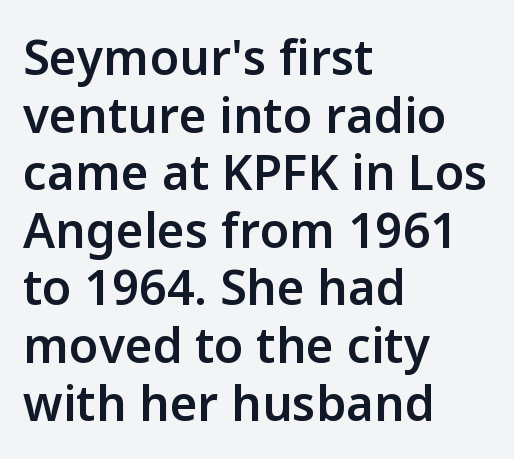
{"serif": "no", "italic": "no", "bold": "semi", "weight": "semibold", "width": "normal", "stroke_contrast": "low", "x_height": "medium", "monospaced": "no", "underline": "no", "align": "left", "line_spacing_ratio": 1.2, "letter_spacing": "normal", "letter_spacing_em": 0.0, "glyph_px": 48}
